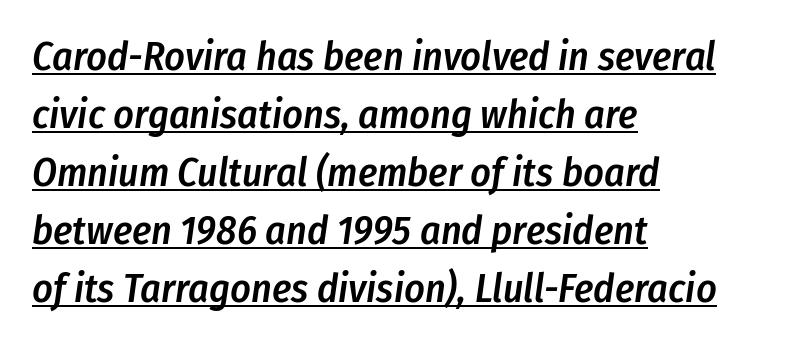
Q: Is the text bold? A: Semi-bold.
Q: Is the text italic (slanted)? A: Yes, it leans right by about 8 degrees.
Q: Is the text underlined? A: Yes.
Q: How is the paragraph aligned? A: Left-aligned.
Q: Is the spacing between letters normal or unusually wide? A: Normal.
Q: Is the spacing between lines tight, normal or loose? A: Normal.
Q: Width (condensed, normal, or wide)? A: Condensed.
Q: Stroke contrast? A: Low.
Q: x-height? A: Medium.
Q: Monospaced? A: No.
